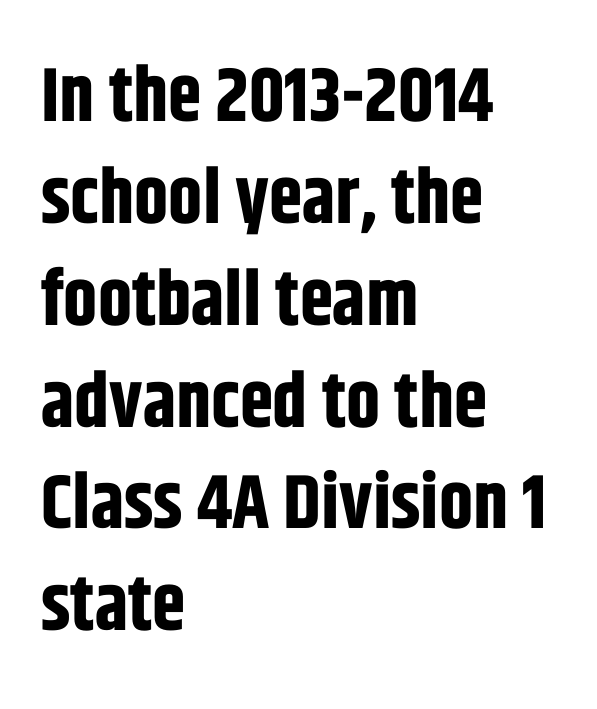
Q: Is the text bold? A: Yes.
Q: Is the text italic (slanted)? A: No, it is upright.
Q: Is the typeface a serif or a sans-serif typeface? A: Sans-serif.
Q: Is the text underlined? A: No.
Q: How is the paragraph aligned? A: Left-aligned.
Q: Is the spacing between letters normal or unusually wide? A: Normal.
Q: Is the spacing between lines tight, normal or loose? A: Normal.
Q: Width (condensed, normal, or wide)? A: Condensed.
Q: Stroke contrast? A: Low.
Q: x-height? A: Large.
Q: Monospaced? A: No.
